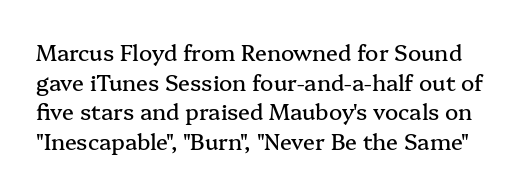
{"italic": "no", "underline": "no", "line_spacing": "normal", "line_spacing_ratio": 1.35, "letter_spacing": "normal", "letter_spacing_em": 0.0, "glyph_px": 22}
